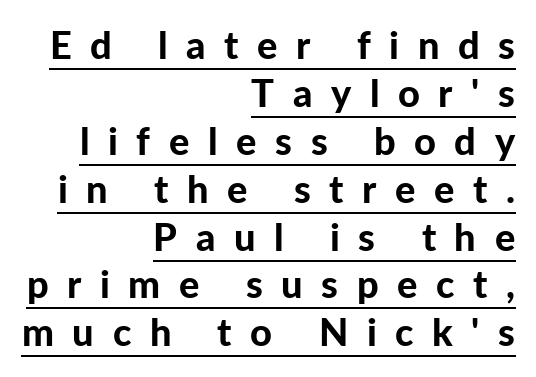
{"serif": "no", "italic": "no", "bold": "yes", "weight": "bold", "width": "normal", "stroke_contrast": "low", "x_height": "medium", "monospaced": "no", "underline": "yes", "align": "right", "line_spacing": "normal", "line_spacing_ratio": 1.26, "letter_spacing": "wide", "letter_spacing_em": 0.49, "glyph_px": 38}
